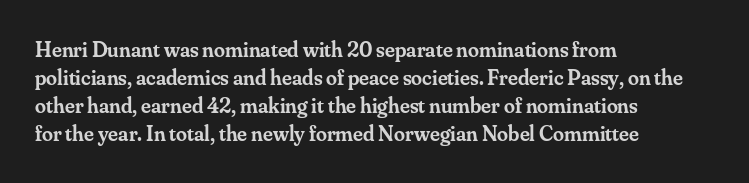
The image shows 22 px text type, upright; set left-aligned, normal line spacing (1.28x), normal letter spacing, not underlined.
